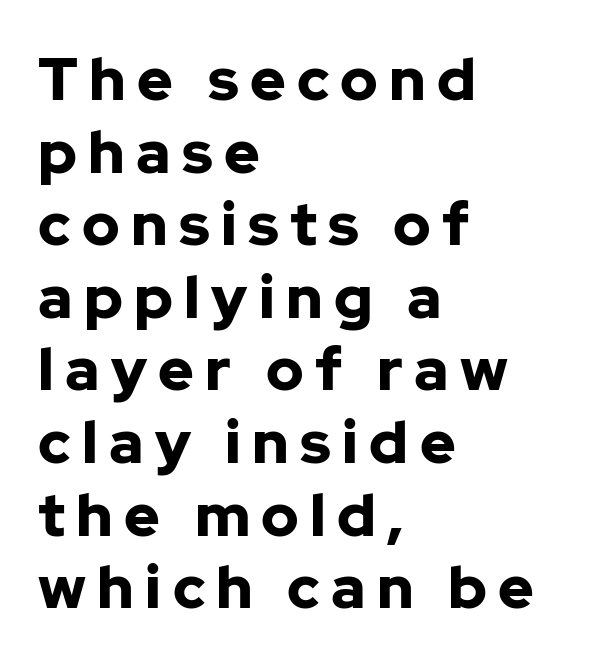
{"serif": "no", "italic": "no", "bold": "yes", "weight": "bold", "width": "normal", "stroke_contrast": "low", "x_height": "medium", "monospaced": "no", "underline": "no", "align": "left", "line_spacing_ratio": 1.21, "glyph_px": 60}
